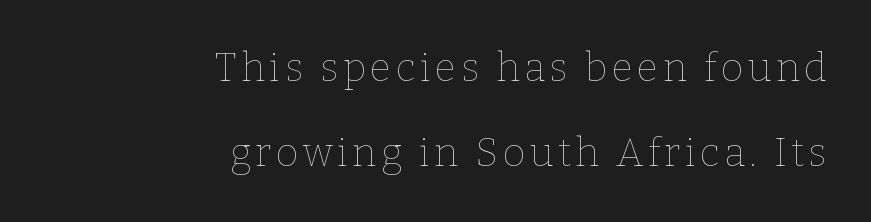
Q: Is the text bold? A: No.
Q: Is the text italic (slanted)? A: No, it is upright.
Q: Is the text underlined? A: No.
Q: How is the paragraph aligned? A: Right-aligned.
Q: Is the spacing between lines tight, normal or loose? A: Loose.
Q: Width (condensed, normal, or wide)? A: Normal.
Q: Stroke contrast? A: Low.
Q: x-height? A: Medium.
Q: Monospaced? A: No.
